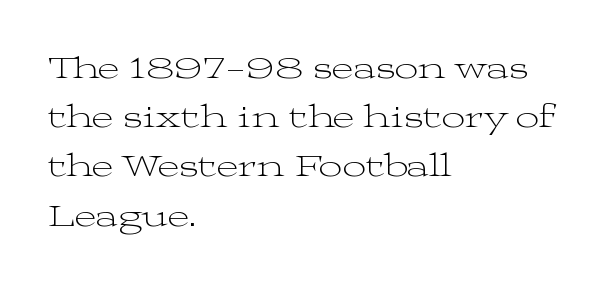
The image shows 33 px light, wide serif type, upright; set left-aligned, normal line spacing (1.49x), normal letter spacing, not underlined; medium stroke contrast and a medium x-height.
